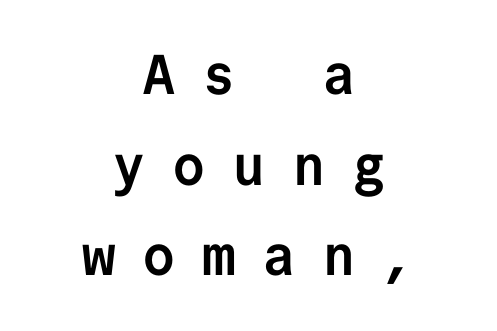
The image shows 56 px semibold sans-serif type, upright, monospaced; set centered, normal line spacing (1.62x), unusually wide letter spacing (+0.47 em), not underlined; low stroke contrast and a medium x-height.
